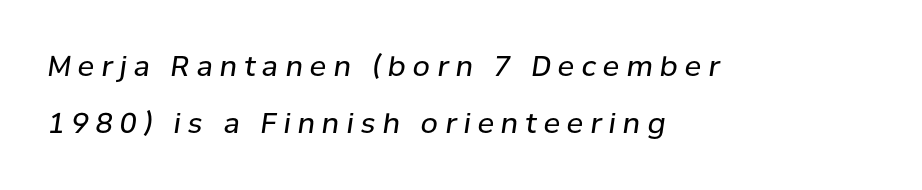
{"italic": "yes", "lean": "right", "slant_degrees": 8, "bold": "no", "weight": "regular", "width": "normal", "stroke_contrast": "low", "x_height": "medium", "monospaced": "no", "underline": "no", "align": "left", "line_spacing": "loose", "line_spacing_ratio": 2.04, "letter_spacing": "wide", "letter_spacing_em": 0.25, "glyph_px": 28}
